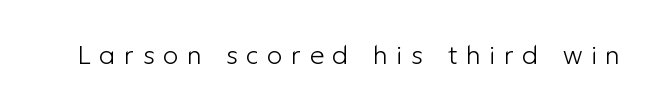
The image shows 26 px text type, upright; set unusually wide letter spacing (+0.33 em), not underlined.
